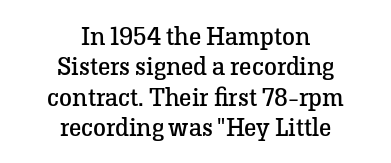
The image shows 26 px text type, upright; set centered, line spacing 1.17x, normal letter spacing, not underlined.
